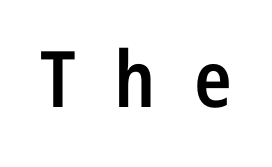
Q: Is the text bold? A: Semi-bold.
Q: Is the text italic (slanted)? A: No, it is upright.
Q: Is the typeface a serif or a sans-serif typeface? A: Sans-serif.
Q: Is the text underlined? A: No.
Q: Is the spacing between letters normal or unusually wide? A: Unusually wide.
Q: Width (condensed, normal, or wide)? A: Condensed.
Q: Stroke contrast? A: Low.
Q: x-height? A: Medium.
Q: Monospaced? A: No.
